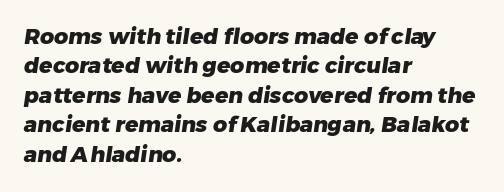
The passage shown has conventional tracking throughout. Bare-footed words on every line. These lines are set flush left with a ragged right edge. A normal amount of white space separates one row of letters from the next. Summary of weight: heavy, a full bold.
